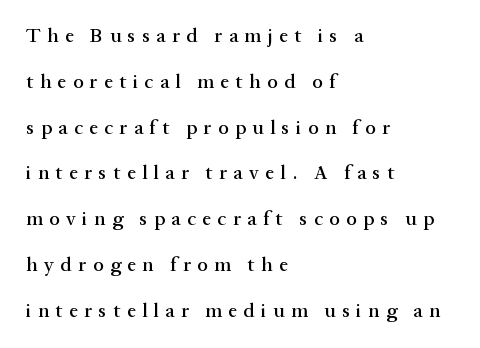
The space between consecutive lines is lavish. Tracking value appears strongly positive — letters spread wide. The passage shown is not underscored anywhere. The axis of the letterforms is exactly vertical. Left-aligned paragraph, ragged on the right.
